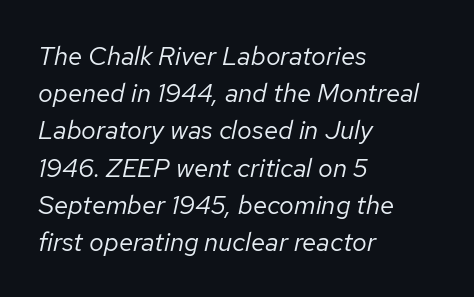
Stems and bowls with no extra thickness — not bold. Check the space under the baseline: it is left empty. Characters are canted at an angle relative to the baseline's perpendicular. Students, observe: this is what conventionally led text looks like. The rendering keeps characters at their native spacing. The passage is arranged the way most books set body copy — flush left.
